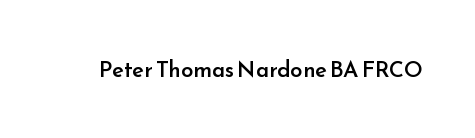
The image shows 22 px text type, upright; set normal letter spacing, not underlined.
